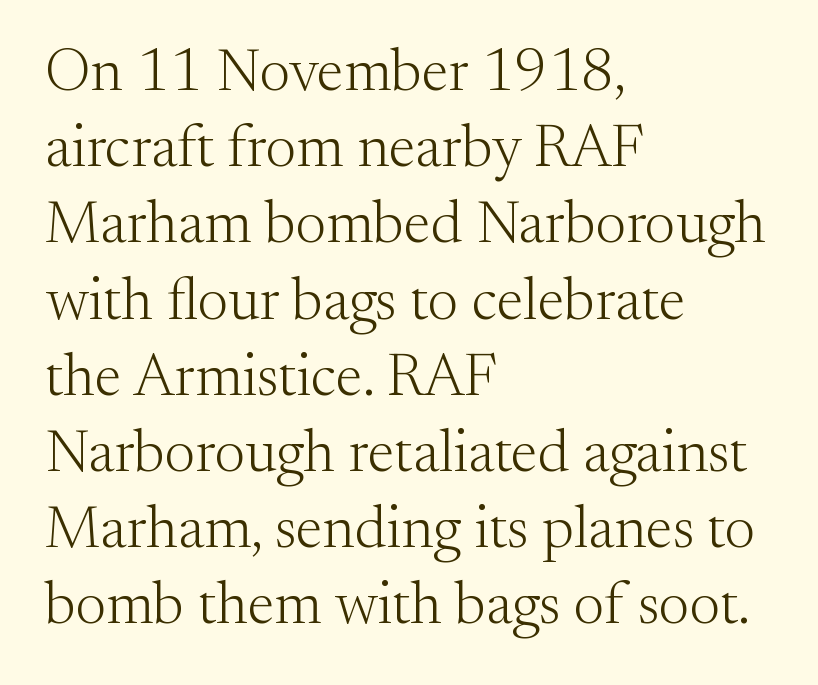
The image shows 60 px light serif type, upright; set left-aligned, normal line spacing (1.27x), normal letter spacing, not underlined; medium stroke contrast and a small x-height.
